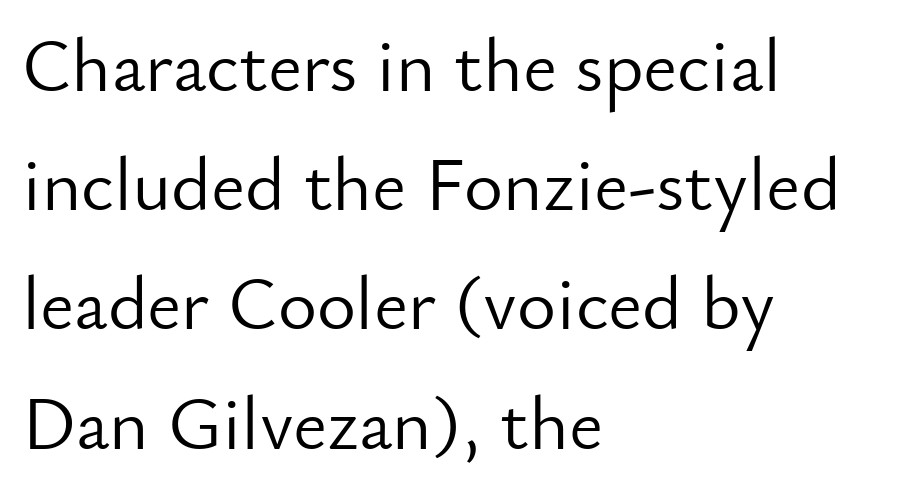
Q: Is the text bold? A: No.
Q: Is the text italic (slanted)? A: No, it is upright.
Q: Is the typeface a serif or a sans-serif typeface? A: Sans-serif.
Q: Is the text underlined? A: No.
Q: How is the paragraph aligned? A: Left-aligned.
Q: Is the spacing between letters normal or unusually wide? A: Normal.
Q: Is the spacing between lines tight, normal or loose? A: Normal.
Q: Width (condensed, normal, or wide)? A: Normal.
Q: Stroke contrast? A: Low.
Q: x-height? A: Small.
Q: Monospaced? A: No.
